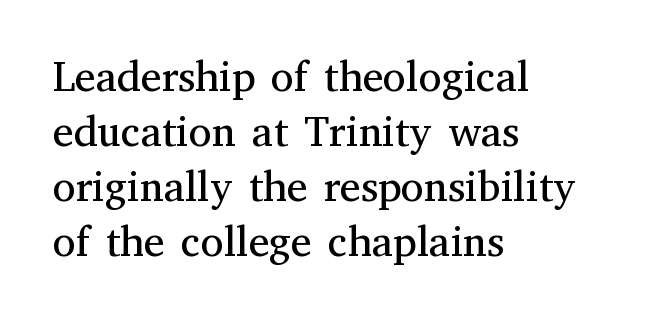
{"serif": "yes", "italic": "no", "bold": "no", "weight": "regular", "width": "normal", "stroke_contrast": "medium", "x_height": "medium", "monospaced": "no", "underline": "no", "align": "left", "line_spacing": "normal", "line_spacing_ratio": 1.31, "letter_spacing": "normal", "letter_spacing_em": 0.0, "glyph_px": 42}
